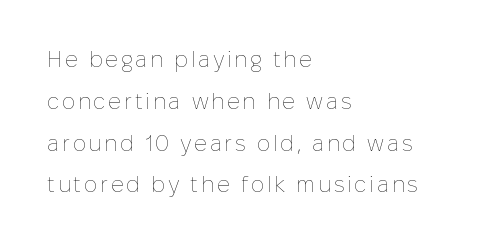
Q: Is the text bold? A: No.
Q: Is the text italic (slanted)? A: No, it is upright.
Q: Is the text underlined? A: No.
Q: How is the paragraph aligned? A: Left-aligned.
Q: Is the spacing between lines tight, normal or loose? A: Loose.
